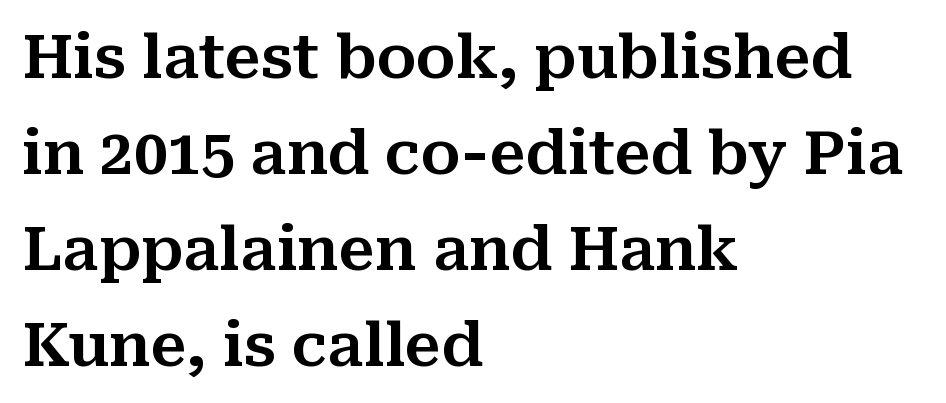
The image shows 60 px serif type, upright; set left-aligned, normal line spacing (1.6x), normal letter spacing, not underlined; medium stroke contrast and a medium x-height.
